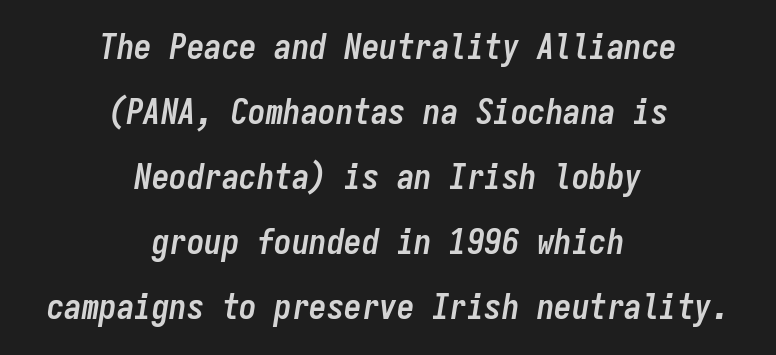
The image shows 35 px semibold, condensed type, italic (leaning right), monospaced; set centered, line spacing 1.86x, normal letter spacing, not underlined; low stroke contrast and a medium x-height.
